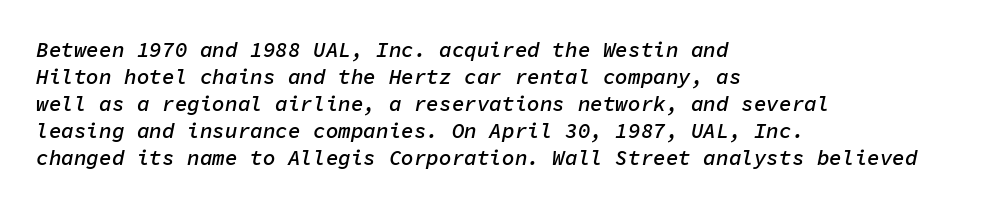
{"italic": "yes", "lean": "right", "slant_degrees": 11, "bold": "semi", "underline": "no", "align": "left", "line_spacing": "normal", "line_spacing_ratio": 1.28, "letter_spacing": "normal", "letter_spacing_em": 0.0, "glyph_px": 21}
